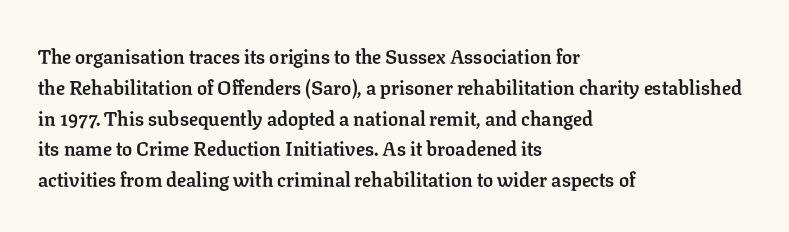
The image shows 20 px bold type, upright; set left-aligned, normal line spacing (1.54x), normal letter spacing, not underlined.
